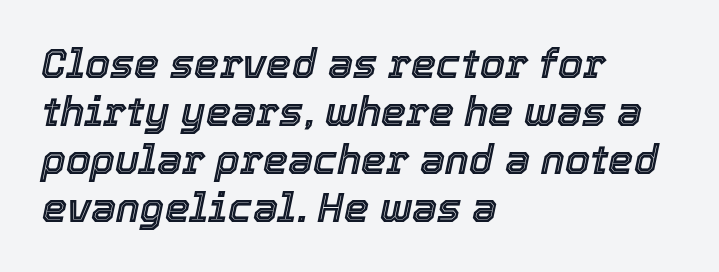
Rule under the text: the space is simply empty. Nothing unusual about the tracking: characters are spaced as the font intends. Designer's note — italics engaged. Caption: multi-line text, flush left, ragged right. Is this a fixed-width face? No — the glyphs have proportional, varying widths.
